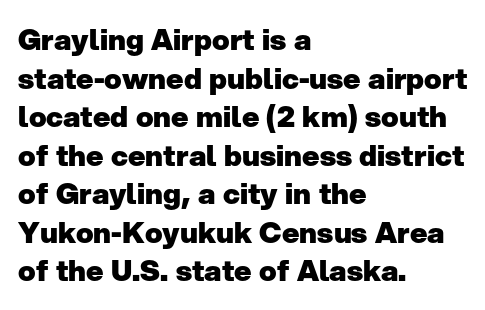
Q: Is the text bold? A: Yes.
Q: Is the text italic (slanted)? A: No, it is upright.
Q: Is the typeface a serif or a sans-serif typeface? A: Sans-serif.
Q: Is the text underlined? A: No.
Q: How is the paragraph aligned? A: Left-aligned.
Q: Is the spacing between letters normal or unusually wide? A: Normal.
Q: Is the spacing between lines tight, normal or loose? A: Normal.
Q: Width (condensed, normal, or wide)? A: Normal.
Q: Stroke contrast? A: Low.
Q: x-height? A: Medium.
Q: Monospaced? A: No.
